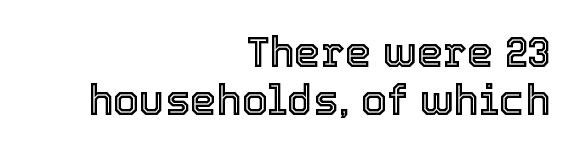
{"italic": "no", "width": "normal", "x_height": "medium", "monospaced": "no", "underline": "no", "align": "right", "line_spacing": "tight", "line_spacing_ratio": 1.14, "letter_spacing": "normal", "letter_spacing_em": 0.0, "glyph_px": 42}
